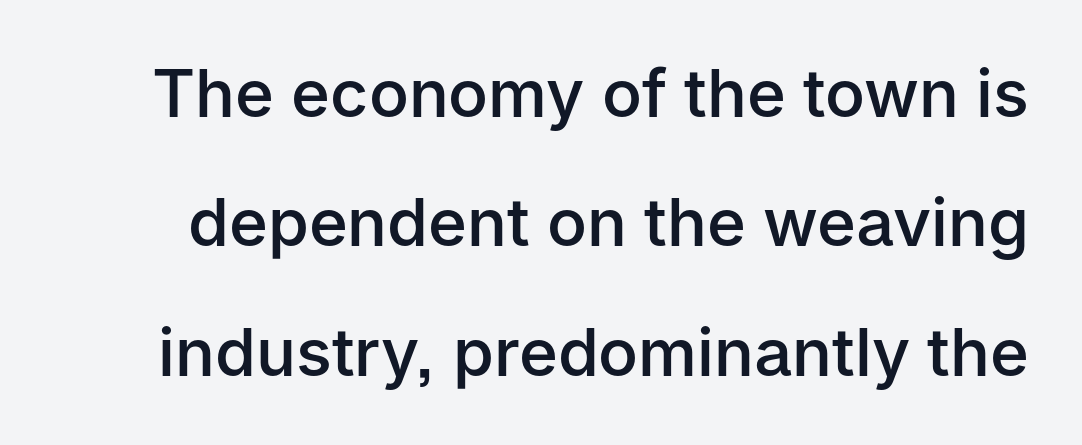
Q: Is the text bold? A: Semi-bold.
Q: Is the text italic (slanted)? A: No, it is upright.
Q: Is the typeface a serif or a sans-serif typeface? A: Sans-serif.
Q: Is the text underlined? A: No.
Q: Is the spacing between letters normal or unusually wide? A: Normal.
Q: Is the spacing between lines tight, normal or loose? A: Loose.
Q: Width (condensed, normal, or wide)? A: Normal.
Q: Stroke contrast? A: Low.
Q: x-height? A: Medium.
Q: Monospaced? A: No.
